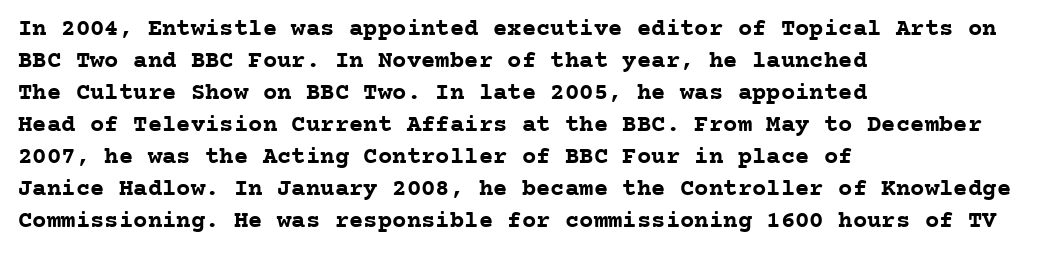
Q: Is the text bold? A: Yes.
Q: Is the text italic (slanted)? A: No, it is upright.
Q: Is the text underlined? A: No.
Q: How is the paragraph aligned? A: Left-aligned.
Q: Is the spacing between letters normal or unusually wide? A: Normal.
Q: Is the spacing between lines tight, normal or loose? A: Normal.
